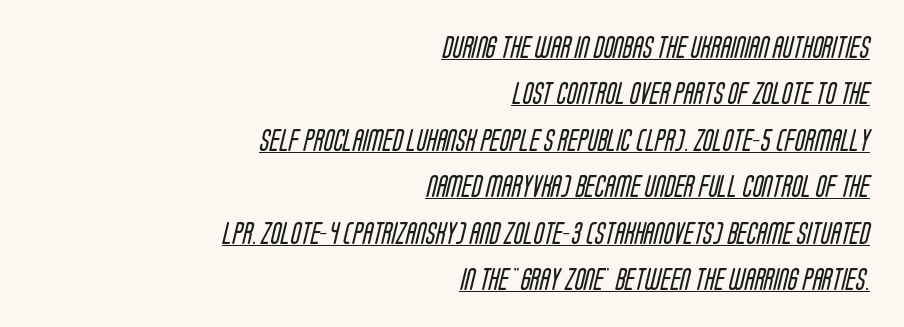
Q: Is the text bold? A: No.
Q: Is the text underlined? A: Yes.
Q: How is the paragraph aligned? A: Right-aligned.
Q: Is the spacing between letters normal or unusually wide? A: Normal.
Q: Is the spacing between lines tight, normal or loose? A: Loose.
